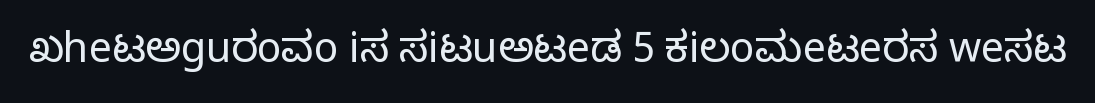
The image shows 41 px light sans-serif type, upright; set normal letter spacing, not underlined; low stroke contrast and a medium x-height.
